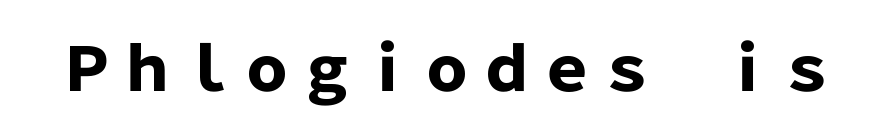
{"serif": "no", "italic": "no", "bold": "yes", "weight": "heavy", "width": "normal", "stroke_contrast": "low", "x_height": "medium", "monospaced": "no", "underline": "no", "letter_spacing": "normal", "letter_spacing_em": 0.0, "glyph_px": 60}
